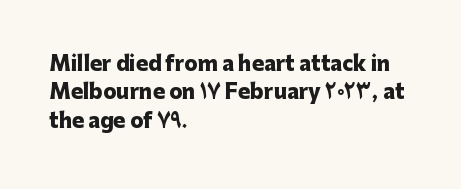
The image shows 20 px bold type, upright; set left-aligned, normal line spacing (1.42x), normal letter spacing, not underlined.
